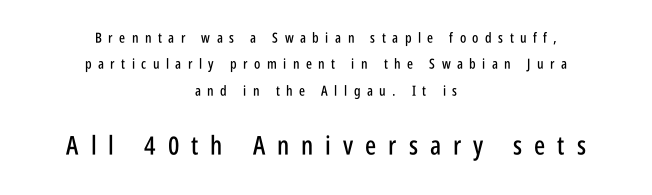
The image shows 26 px text type, upright; set centered, line spacing 1.89x, unusually wide letter spacing (+0.46 em), not underlined; the second (bottom) block is 1.86x larger.
